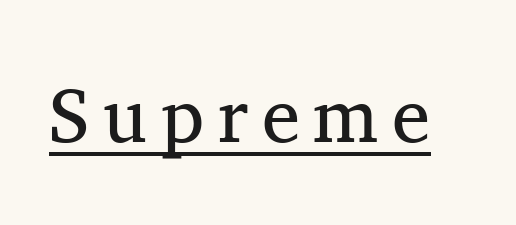
Decoration check: the copy is underlined. No heavy texture on the line: the type isn't bold. Notice how the stems are strictly vertical — no italics here. Spacing verdict: proportional, widths tailored to each character. Classification — serif.
